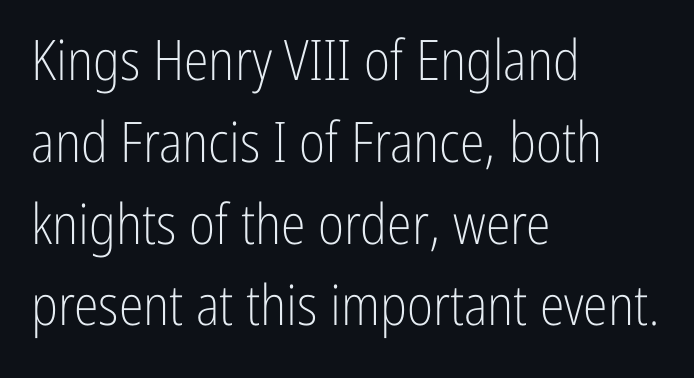
Q: Is the text bold? A: No.
Q: Is the text italic (slanted)? A: No, it is upright.
Q: Is the typeface a serif or a sans-serif typeface? A: Sans-serif.
Q: Is the text underlined? A: No.
Q: How is the paragraph aligned? A: Left-aligned.
Q: Is the spacing between letters normal or unusually wide? A: Normal.
Q: Is the spacing between lines tight, normal or loose? A: Normal.
Q: Width (condensed, normal, or wide)? A: Condensed.
Q: Stroke contrast? A: Low.
Q: x-height? A: Medium.
Q: Monospaced? A: No.
